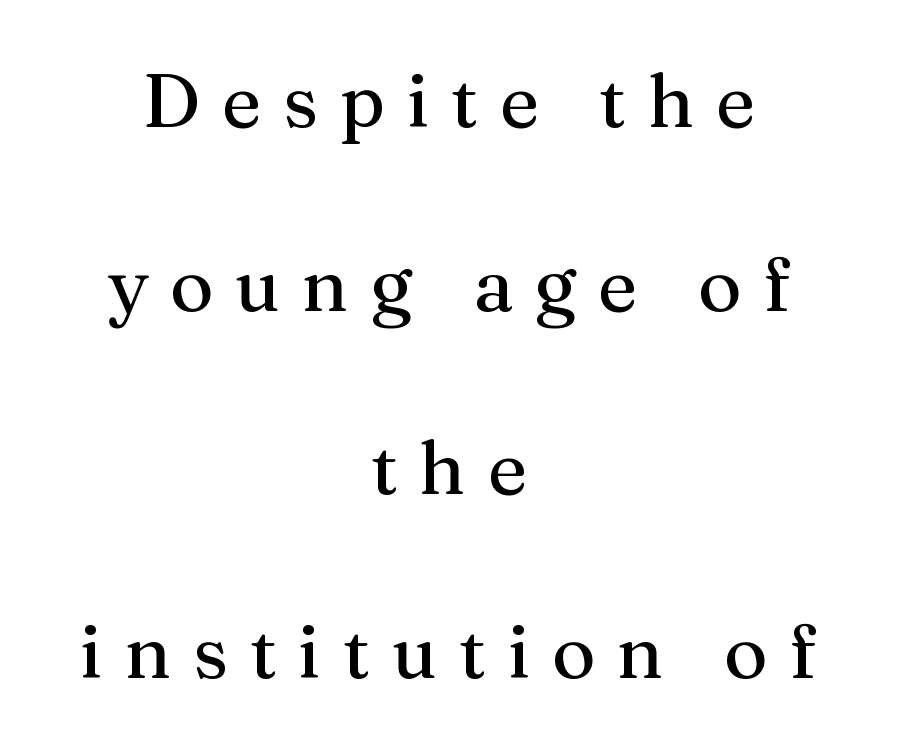
{"serif": "yes", "italic": "no", "width": "normal", "stroke_contrast": "medium", "x_height": "medium", "monospaced": "no", "underline": "no", "align": "center", "line_spacing": "loose", "line_spacing_ratio": 2.45, "letter_spacing": "wide", "letter_spacing_em": 0.29, "glyph_px": 75}
